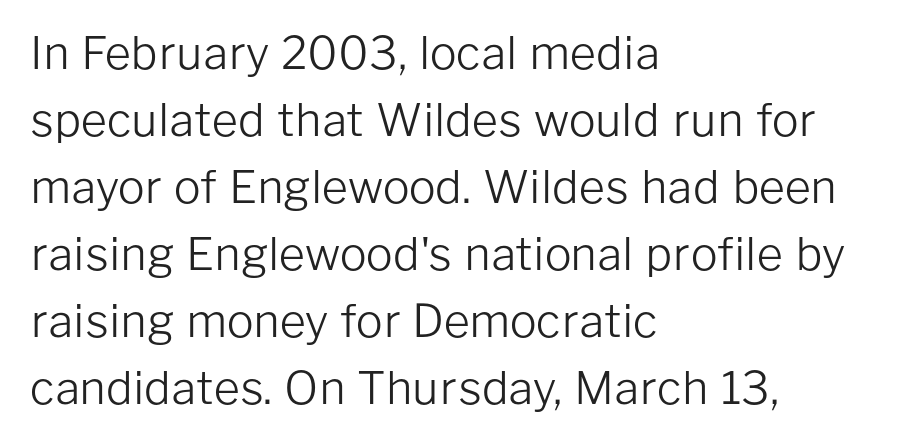
Q: Is the text bold? A: No.
Q: Is the text italic (slanted)? A: No, it is upright.
Q: Is the typeface a serif or a sans-serif typeface? A: Sans-serif.
Q: Is the text underlined? A: No.
Q: How is the paragraph aligned? A: Left-aligned.
Q: Is the spacing between letters normal or unusually wide? A: Normal.
Q: Is the spacing between lines tight, normal or loose? A: Normal.
Q: Width (condensed, normal, or wide)? A: Normal.
Q: Stroke contrast? A: Low.
Q: x-height? A: Medium.
Q: Monospaced? A: No.
